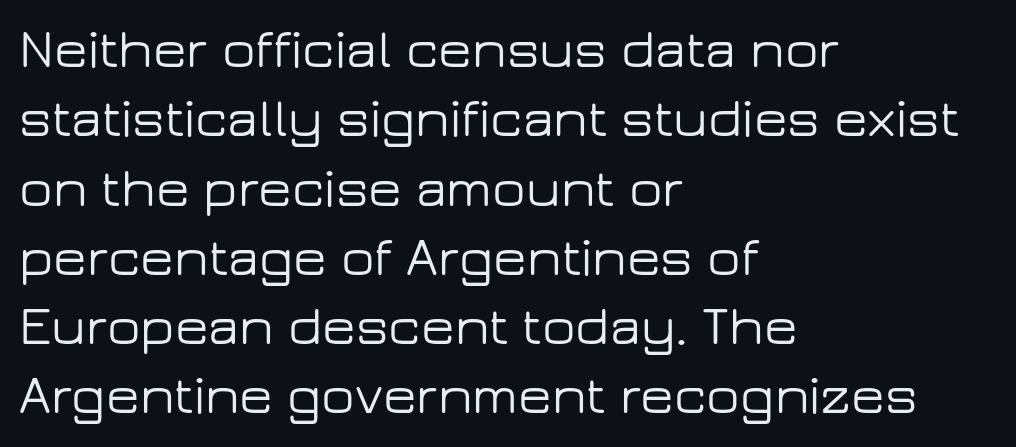
The glyphs in this specimen are sans serif. Unmarked baselines from the first word to the last. The passage shown stacks its lines at a standard gap. Posture: upright roman. Inter-character spacing is left at the font's built-in metrics.
